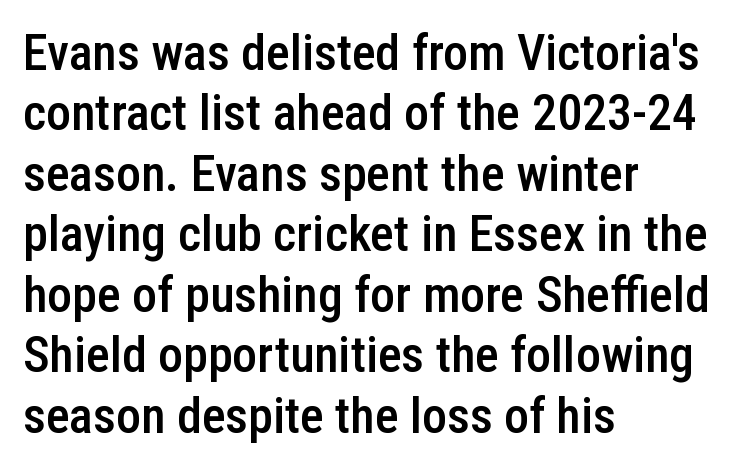
Q: Is the text bold? A: Semi-bold.
Q: Is the text italic (slanted)? A: No, it is upright.
Q: Is the typeface a serif or a sans-serif typeface? A: Sans-serif.
Q: Is the text underlined? A: No.
Q: How is the paragraph aligned? A: Left-aligned.
Q: Is the spacing between letters normal or unusually wide? A: Normal.
Q: Width (condensed, normal, or wide)? A: Condensed.
Q: Stroke contrast? A: Low.
Q: x-height? A: Medium.
Q: Monospaced? A: No.
